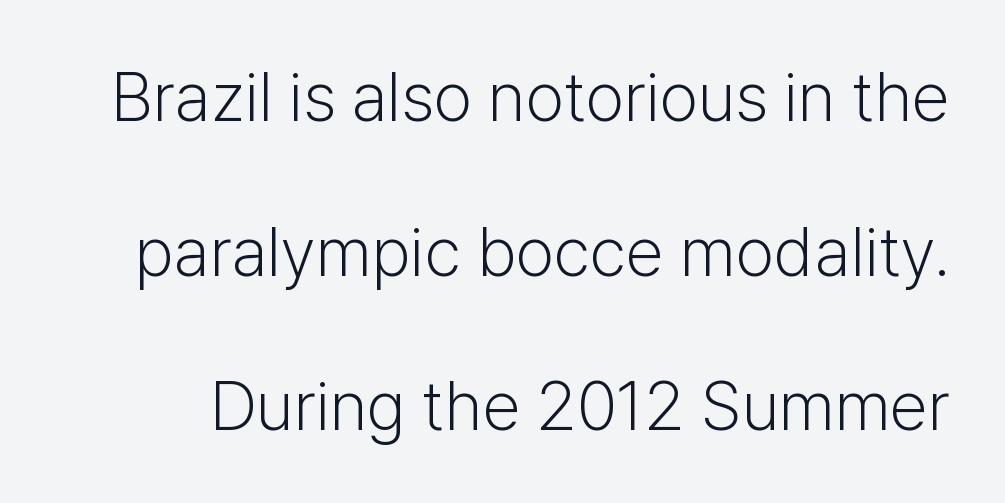
The letterforms sit shoulder to shoulder at normal distance. Is there much room between lines? Yes — plenty of vertical air separates them. Nobody drew a line under any word here. The letters advance in unequal steps, a hallmark of proportional type. No extra ink here — the face is not bold.
